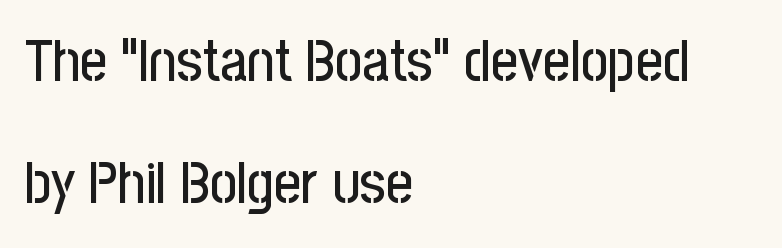
Q: Is the text italic (slanted)? A: No, it is upright.
Q: Is the typeface a serif or a sans-serif typeface? A: Sans-serif.
Q: Is the text underlined? A: No.
Q: How is the paragraph aligned? A: Left-aligned.
Q: Is the spacing between letters normal or unusually wide? A: Normal.
Q: Is the spacing between lines tight, normal or loose? A: Loose.
Q: Width (condensed, normal, or wide)? A: Condensed.
Q: Stroke contrast? A: Low.
Q: x-height? A: Medium.
Q: Monospaced? A: No.
